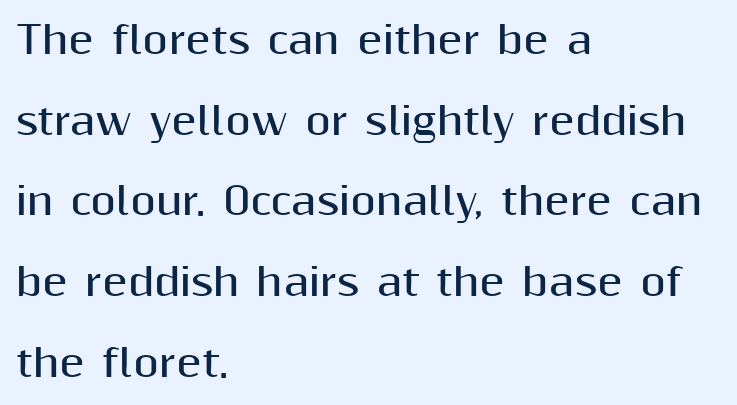
Q: Is the text bold? A: Yes.
Q: Is the text italic (slanted)? A: No, it is upright.
Q: Is the typeface a serif or a sans-serif typeface? A: Sans-serif.
Q: Is the text underlined? A: No.
Q: How is the paragraph aligned? A: Left-aligned.
Q: Is the spacing between letters normal or unusually wide? A: Normal.
Q: Is the spacing between lines tight, normal or loose? A: Loose.
Q: Width (condensed, normal, or wide)? A: Normal.
Q: Stroke contrast? A: Medium.
Q: x-height? A: Medium.
Q: Monospaced? A: No.
